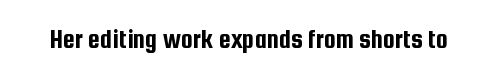
{"italic": "no", "underline": "no", "letter_spacing": "normal", "letter_spacing_em": 0.0, "glyph_px": 27}
